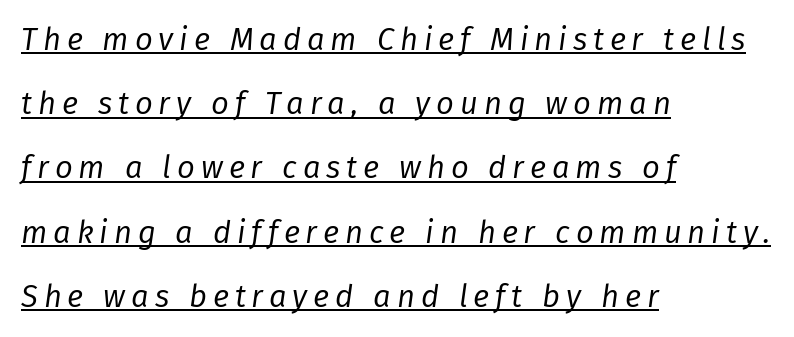
Q: Is the text bold? A: No.
Q: Is the text italic (slanted)? A: Yes, it leans right by about 8 degrees.
Q: Is the text underlined? A: Yes.
Q: How is the paragraph aligned? A: Left-aligned.
Q: Is the spacing between lines tight, normal or loose? A: Loose.
Q: Width (condensed, normal, or wide)? A: Normal.
Q: Stroke contrast? A: Low.
Q: x-height? A: Medium.
Q: Monospaced? A: No.
